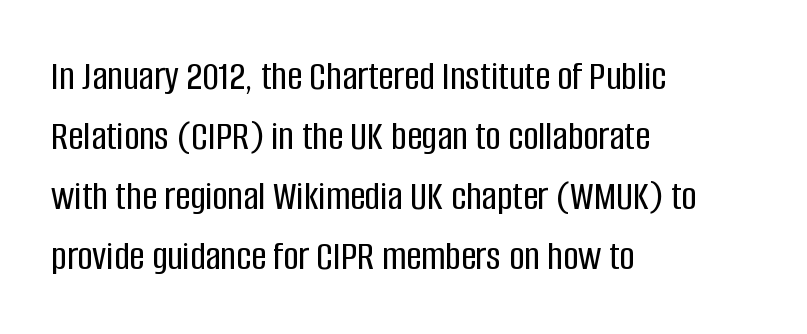
{"serif": "no", "italic": "no", "width": "condensed", "stroke_contrast": "low", "x_height": "large", "monospaced": "no", "underline": "no", "align": "left", "line_spacing": "normal", "line_spacing_ratio": 1.43, "letter_spacing": "normal", "letter_spacing_em": 0.0, "glyph_px": 42}
